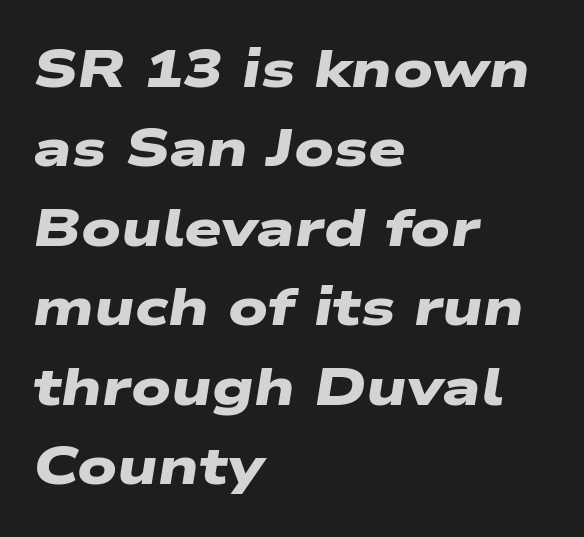
Glyph-to-glyph distance matches everyday printed text. The glyphs in this specimen are sans serif. Chunky letters — that's bold for sure. If you drew a ruler down the left edge, every line would touch it.
